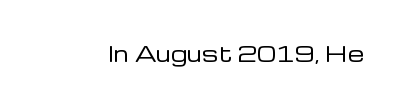
{"italic": "no", "bold": "no", "underline": "no", "letter_spacing": "normal", "letter_spacing_em": 0.0, "glyph_px": 21}
